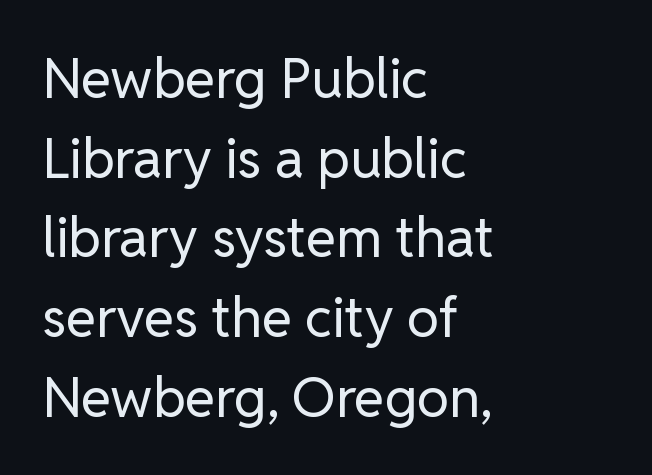
Q: Is the text bold? A: No.
Q: Is the text italic (slanted)? A: No, it is upright.
Q: Is the typeface a serif or a sans-serif typeface? A: Sans-serif.
Q: Is the text underlined? A: No.
Q: How is the paragraph aligned? A: Left-aligned.
Q: Is the spacing between letters normal or unusually wide? A: Normal.
Q: Is the spacing between lines tight, normal or loose? A: Normal.
Q: Width (condensed, normal, or wide)? A: Normal.
Q: Stroke contrast? A: Low.
Q: x-height? A: Medium.
Q: Monospaced? A: No.
